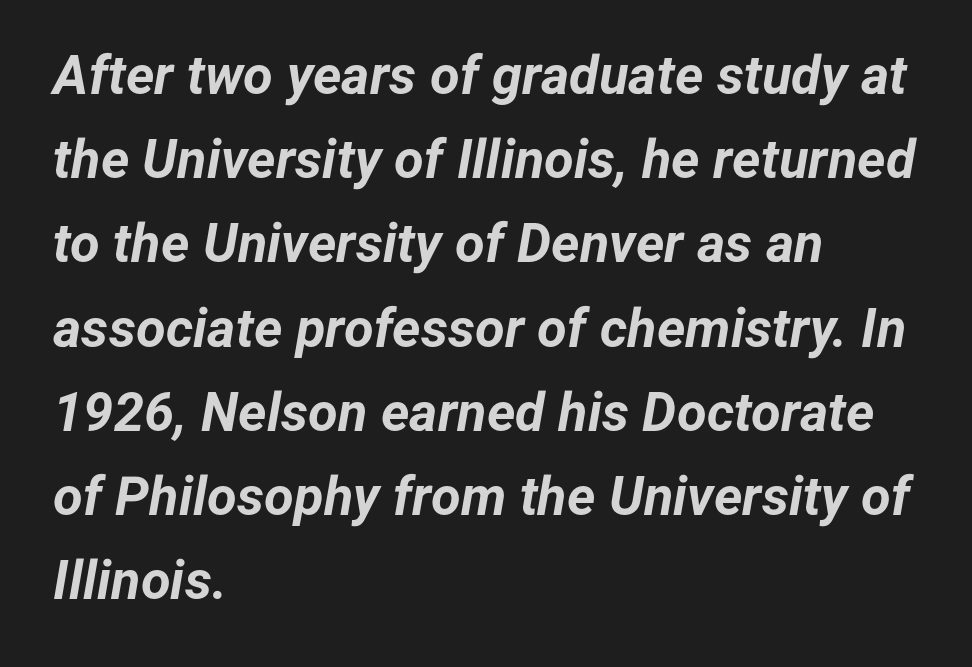
Q: Is the text bold? A: Yes.
Q: Is the text italic (slanted)? A: Yes, it leans right by about 12 degrees.
Q: Is the text underlined? A: No.
Q: How is the paragraph aligned? A: Left-aligned.
Q: Is the spacing between letters normal or unusually wide? A: Normal.
Q: Is the spacing between lines tight, normal or loose? A: Normal.
Q: Width (condensed, normal, or wide)? A: Normal.
Q: Stroke contrast? A: Low.
Q: x-height? A: Medium.
Q: Monospaced? A: No.
